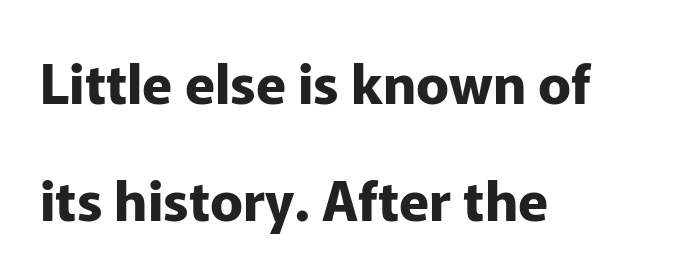
Q: Is the text bold? A: Yes.
Q: Is the text italic (slanted)? A: No, it is upright.
Q: Is the typeface a serif or a sans-serif typeface? A: Sans-serif.
Q: Is the text underlined? A: No.
Q: How is the paragraph aligned? A: Left-aligned.
Q: Is the spacing between letters normal or unusually wide? A: Normal.
Q: Is the spacing between lines tight, normal or loose? A: Loose.
Q: Width (condensed, normal, or wide)? A: Normal.
Q: Stroke contrast? A: Low.
Q: x-height? A: Medium.
Q: Monospaced? A: No.
